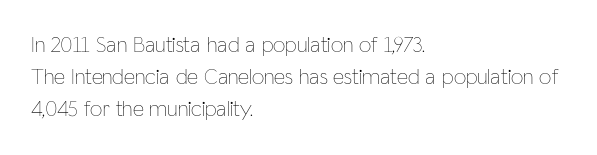
Weight: in the light-to-regular range. These lines keep a tight, regular rhythm from letter to letter. Any mark beneath the type? The region is blank. Left-aligned paragraph, ragged on the right. If you drew a line through each stem, it would be perfectly vertical. Honestly, the row spacing looks completely unremarkable.
